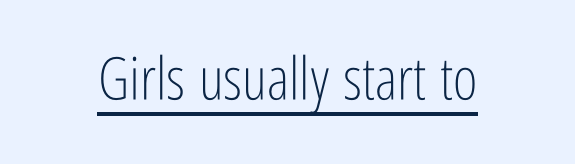
{"serif": "no", "italic": "no", "bold": "no", "weight": "light", "width": "condensed", "stroke_contrast": "low", "x_height": "medium", "monospaced": "no", "underline": "yes", "letter_spacing": "normal", "letter_spacing_em": 0.0, "glyph_px": 59}
